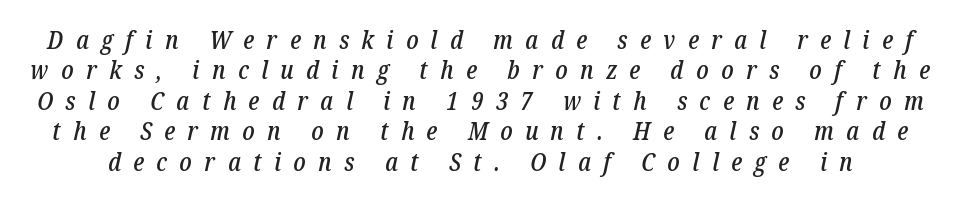
Words float on clear page, feet unadorned. Italic: yes, the glyphs are oblique. Is the letter spacing exaggerated? Yes — the characters are pushed far apart.
